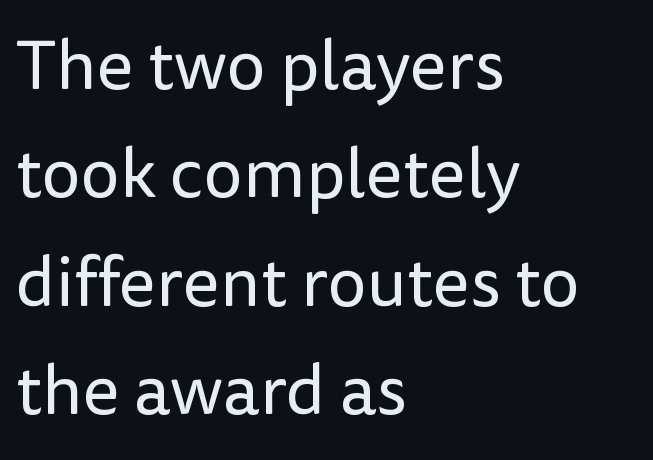
{"serif": "no", "italic": "no", "bold": "no", "weight": "regular", "width": "normal", "stroke_contrast": "low", "x_height": "medium", "monospaced": "no", "underline": "no", "align": "left", "line_spacing": "normal", "line_spacing_ratio": 1.55, "letter_spacing": "normal", "letter_spacing_em": 0.0, "glyph_px": 70}
